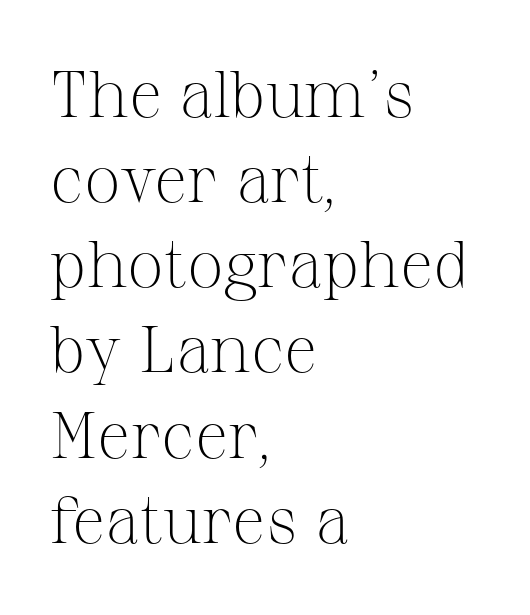
The image shows 65 px light serif type, upright; set left-aligned, normal line spacing (1.31x), normal letter spacing, not underlined; medium stroke contrast and a medium x-height.
